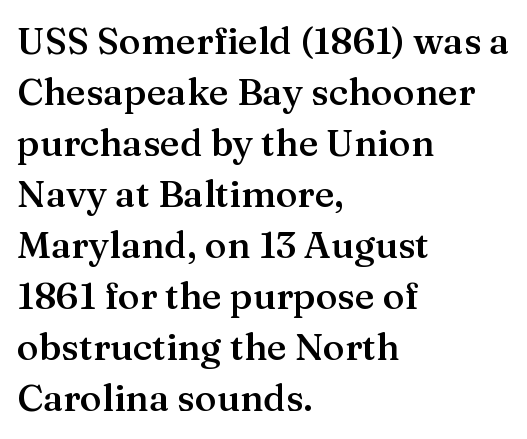
The image shows 37 px semibold serif type, upright; set left-aligned, normal line spacing (1.38x), normal letter spacing, not underlined; medium stroke contrast and a medium x-height.
